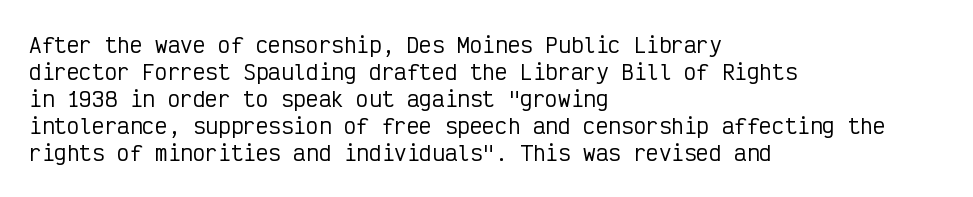
{"italic": "no", "underline": "no", "align": "left", "line_spacing": "normal", "line_spacing_ratio": 1.29, "letter_spacing": "normal", "letter_spacing_em": 0.0, "glyph_px": 21}
